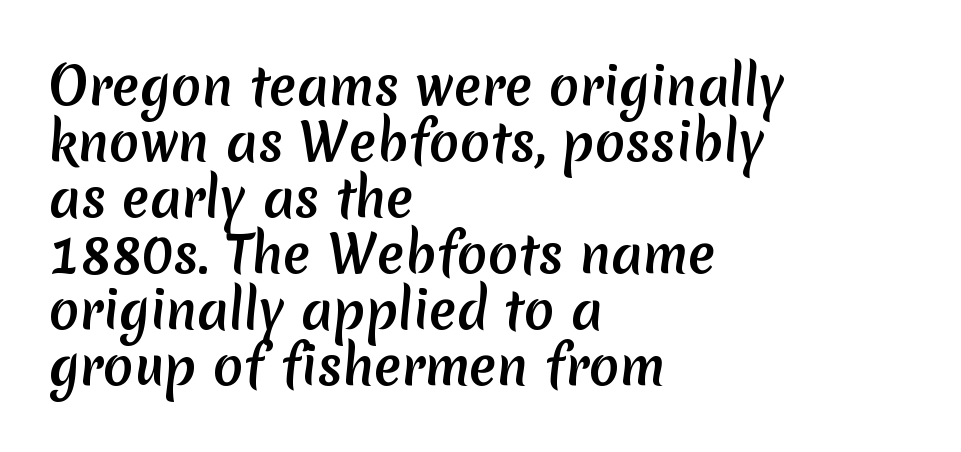
The image shows 50 px sans-serif type; set left-aligned, tight line spacing (1.12x), normal letter spacing, not underlined; medium stroke contrast and a medium x-height.
